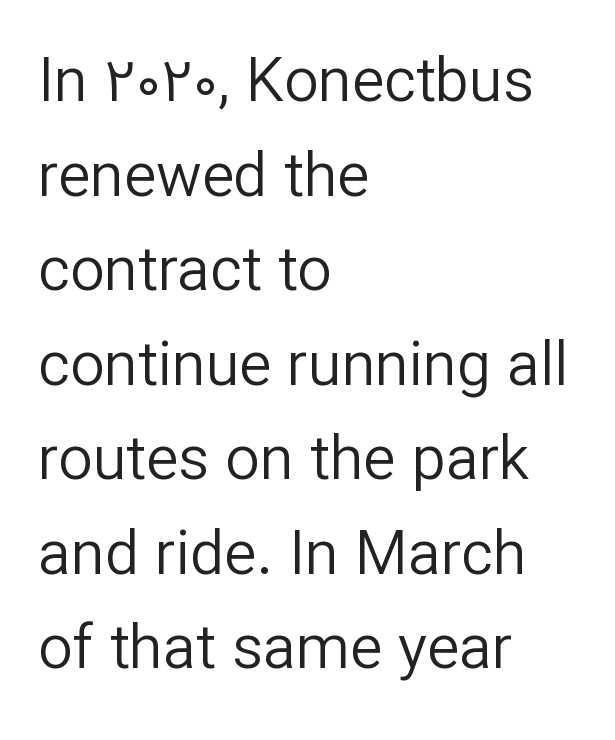
Stems here are at most as thick as an everyday book face. The typesetter chose a ragged-right arrangement here. Ascenders rise straight up at ninety degrees. Nobody touched the tracking dial on this one. A typesetter would call this proportional, since set widths differ per character.
